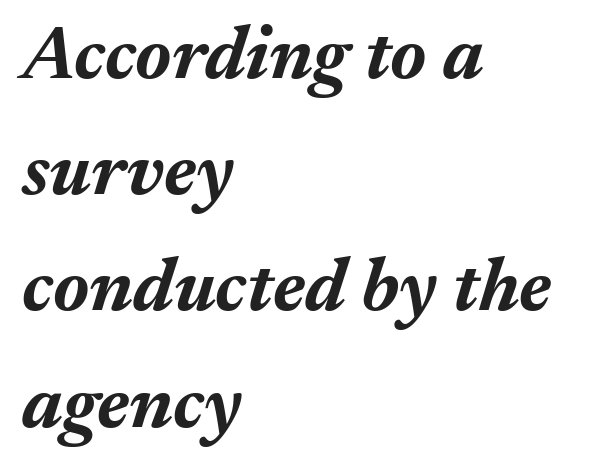
Inter-character spacing is left at the font's built-in metrics. This rendering uses left alignment, leaving the right contour irregular. This block has exactly the height ordinary leading produces. Emphasis-style slanted type is in use. How heavy is the stroke? Heavy — this is a bold.
